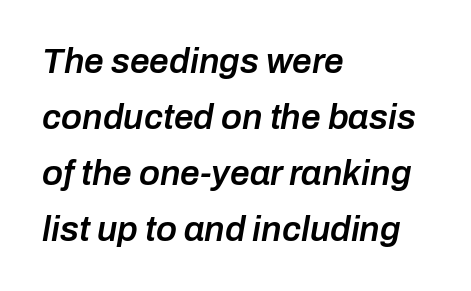
A typesetter would call this zero additional tracking. Beneath every word, the page is bare. Would a proofreader flag this as italicized? Yes. Proportional: the letters do not fall into vertical columns. Compared with typical paragraphs, the rows here are spaced about the same. The text block is weighted toward the left margin, trailing off unevenly rightward.
